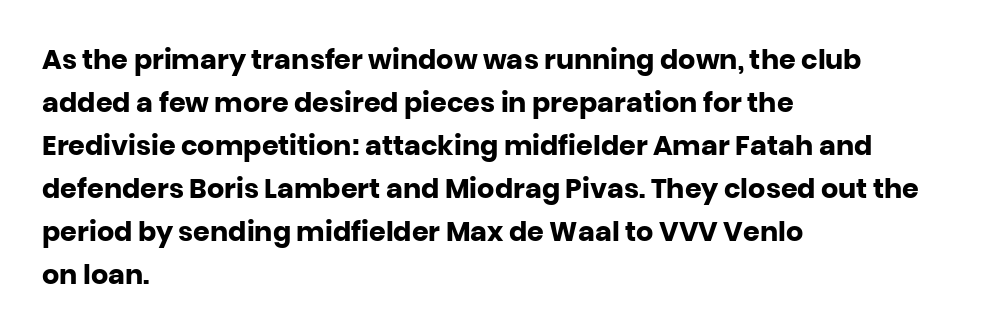
Typesetter's note: full bold, strokes at maximum text heaviness. Quick note: interline space is typical. Compared with a centered layout, this one pins lines to the left instead. Tall strokes in this sample are plumb rather than angled. The tracking reads as untouched default to a designer's eye. Has an underline been added? It has not.
